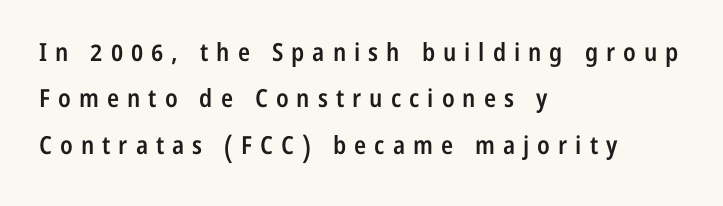
The typography opts for an upright posture over an oblique one. The specimen omits any rule beneath the text block's lines. This is moderately heavy type, rendered in semibold. Between one letter and the next there's a generous, obvious gap.
